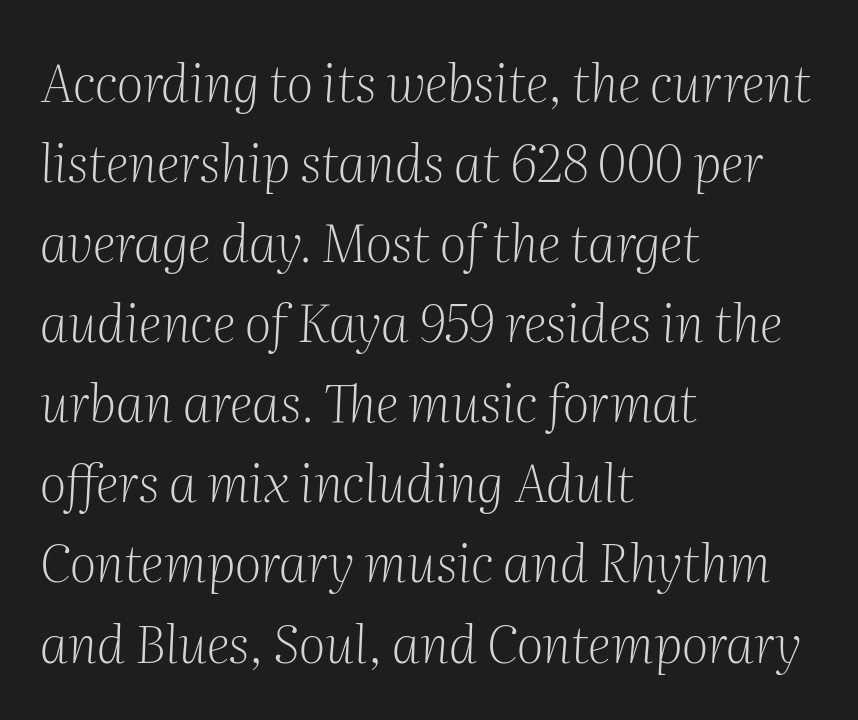
Q: Is the text bold? A: No.
Q: Is the text italic (slanted)? A: Yes, it leans right by about 2 degrees.
Q: Is the typeface a serif or a sans-serif typeface? A: Serif.
Q: Is the text underlined? A: No.
Q: How is the paragraph aligned? A: Left-aligned.
Q: Is the spacing between letters normal or unusually wide? A: Normal.
Q: Is the spacing between lines tight, normal or loose? A: Normal.
Q: Width (condensed, normal, or wide)? A: Normal.
Q: Stroke contrast? A: Medium.
Q: x-height? A: Medium.
Q: Monospaced? A: No.
